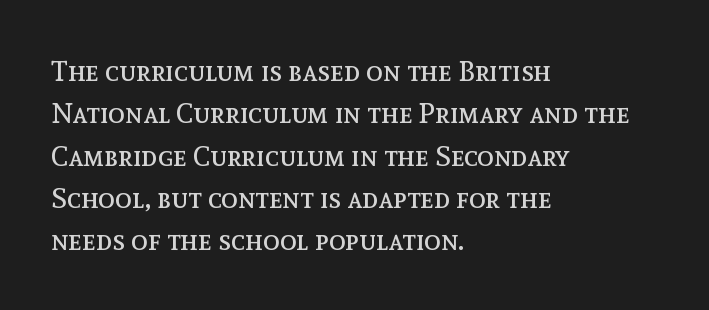
A typesetter would call this proportional, since set widths differ per character. Short note: letters normally spaced. Tall strokes in this sample are plumb rather than angled. Decoration check: the copy has no underline.
